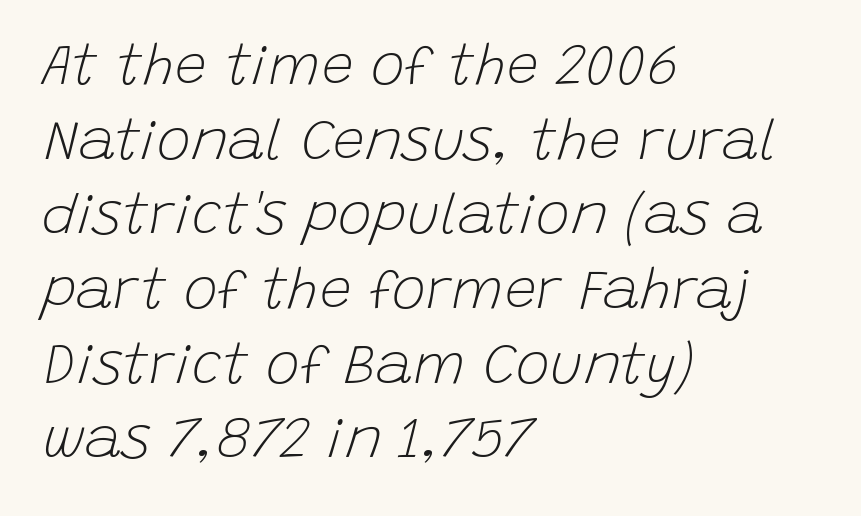
Q: Is the text bold? A: No.
Q: Is the text italic (slanted)? A: Yes, it leans right by about 15 degrees.
Q: Is the text underlined? A: No.
Q: How is the paragraph aligned? A: Left-aligned.
Q: Is the spacing between letters normal or unusually wide? A: Normal.
Q: Is the spacing between lines tight, normal or loose? A: Normal.
Q: Width (condensed, normal, or wide)? A: Normal.
Q: Stroke contrast? A: Low.
Q: x-height? A: Large.
Q: Monospaced? A: No.
